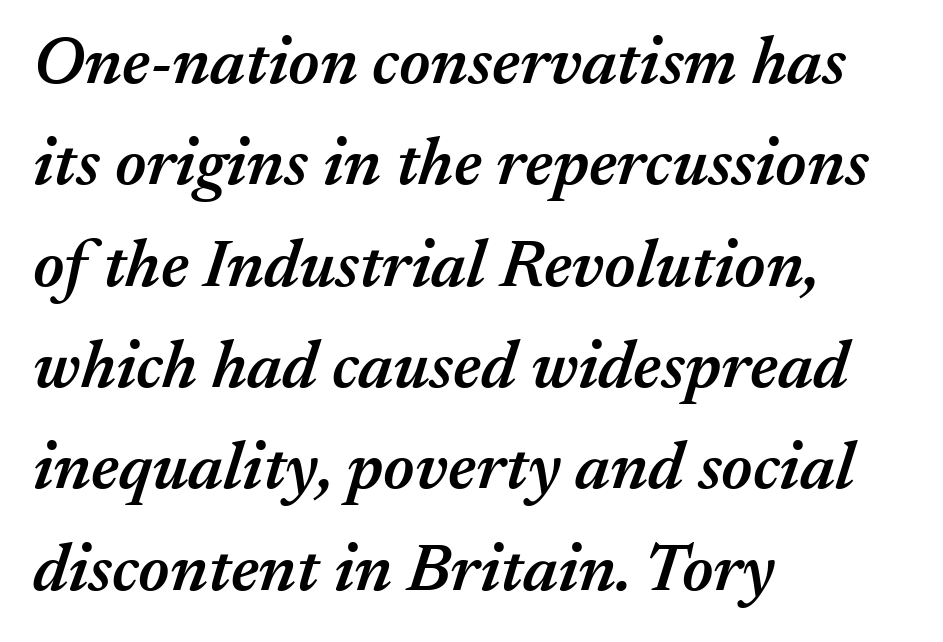
Character widths vary here, with narrow letters taking less room than wide ones. Students, note that the glyphs here touch the page at normal intervals. Is the type bold? Partly — it's a semibold, heavier than regular but not fully bold. Leading matches the norm, producing a regular column.
